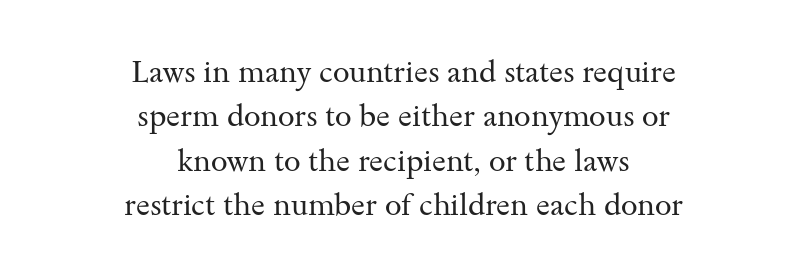
Quick note: underline off. Note: serifs present on the glyphs. A centered setting, common on invitations and titles, is used for this passage. This sample has the flowing, uneven cadence of proportional lettering. The type is set solid horizontally, with unmodified tracking. If you drew a line through each stem, it would be perfectly vertical.
